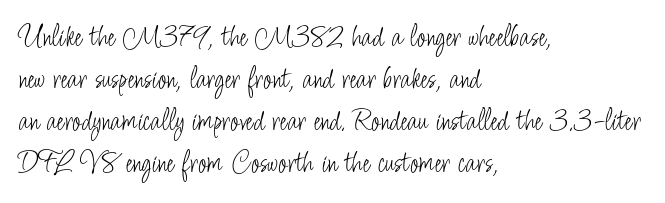
The image shows 32 px light, condensed sans-serif type; set left-aligned, normal line spacing (1.31x), normal letter spacing, not underlined; low stroke contrast and a small x-height.
